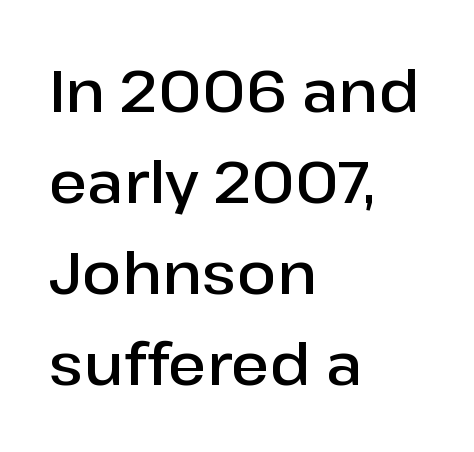
The image shows 58 px semibold sans-serif type, upright; set left-aligned, normal line spacing (1.57x), normal letter spacing, not underlined; low stroke contrast and a medium x-height.
